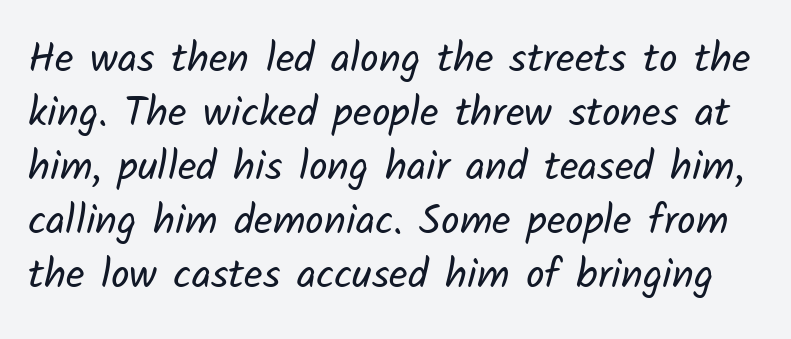
The image shows 41 px regular-weight sans-serif type; set normal line spacing (1.32x), normal letter spacing, not underlined; low stroke contrast and a medium x-height.
